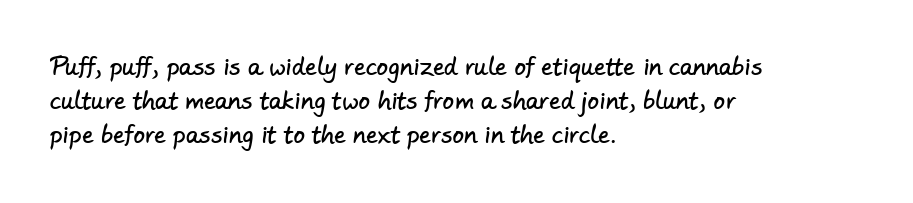
{"underline": "no", "align": "left", "line_spacing": "normal", "line_spacing_ratio": 1.48, "letter_spacing": "normal", "letter_spacing_em": 0.0, "glyph_px": 23}
